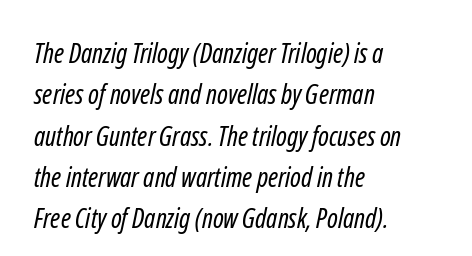
{"bold": "no", "underline": "no", "align": "left", "line_spacing": "normal", "line_spacing_ratio": 1.53, "letter_spacing": "normal", "letter_spacing_em": 0.0, "glyph_px": 27}
